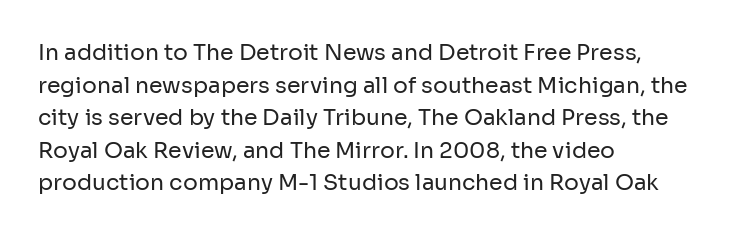
Rows of type keep a routine distance in the vertical direction. The space beneath each line is pristine and unruled. Which margin do the lines hug? The left one — the right edge is uneven. The letterforms sit shoulder to shoulder at normal distance.
